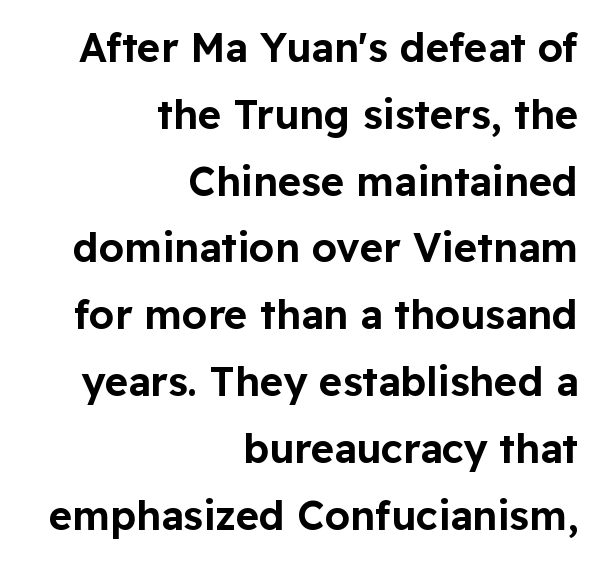
Q: Is the text italic (slanted)? A: No, it is upright.
Q: Is the typeface a serif or a sans-serif typeface? A: Sans-serif.
Q: Is the text underlined? A: No.
Q: How is the paragraph aligned? A: Right-aligned.
Q: Is the spacing between letters normal or unusually wide? A: Normal.
Q: Is the spacing between lines tight, normal or loose? A: Normal.
Q: Width (condensed, normal, or wide)? A: Normal.
Q: Stroke contrast? A: Low.
Q: x-height? A: Medium.
Q: Monospaced? A: No.
